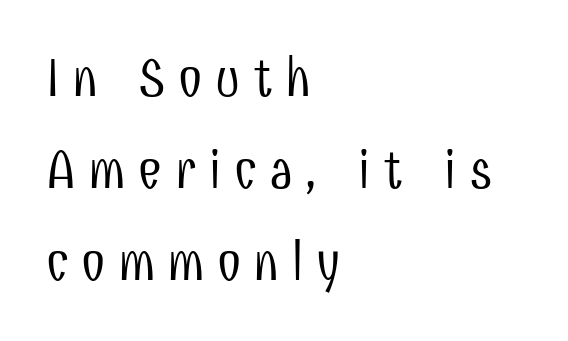
The image shows 55 px light, condensed sans-serif type, upright; set left-aligned, normal line spacing (1.67x), unusually wide letter spacing (+0.22 em), not underlined; low stroke contrast and a medium x-height.
